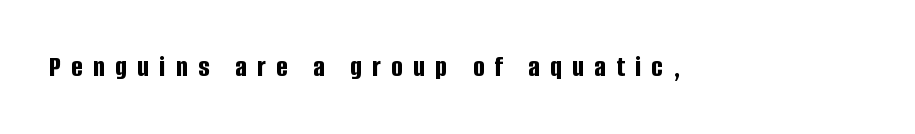
{"serif": "no", "italic": "no", "bold": "yes", "weight": "bold", "width": "condensed", "stroke_contrast": "low", "x_height": "large", "monospaced": "no", "underline": "no", "letter_spacing": "wide", "letter_spacing_em": 0.35, "glyph_px": 30}
